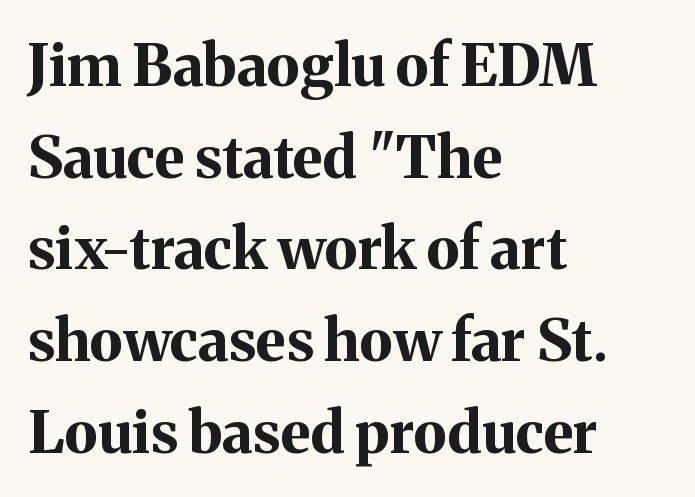
{"serif": "yes", "italic": "no", "bold": "yes", "weight": "bold", "width": "normal", "stroke_contrast": "medium", "x_height": "medium", "monospaced": "no", "underline": "no", "align": "left", "line_spacing": "normal", "line_spacing_ratio": 1.58, "letter_spacing": "normal", "letter_spacing_em": 0.0, "glyph_px": 58}
